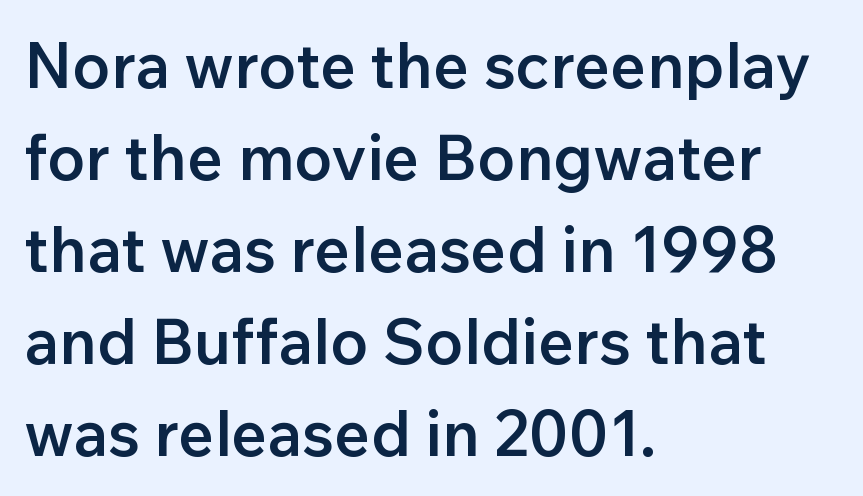
{"serif": "no", "italic": "no", "bold": "semi", "weight": "semibold", "width": "normal", "stroke_contrast": "low", "x_height": "medium", "monospaced": "no", "underline": "no", "align": "left", "line_spacing": "normal", "line_spacing_ratio": 1.46, "letter_spacing": "normal", "letter_spacing_em": 0.0, "glyph_px": 63}
